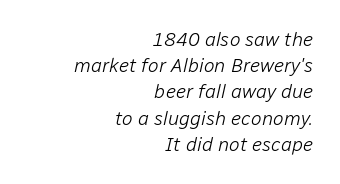
{"italic": "yes", "lean": "right", "slant_degrees": 12, "bold": "no", "underline": "no", "align": "right", "line_spacing": "normal", "line_spacing_ratio": 1.31, "letter_spacing": "normal", "letter_spacing_em": 0.0, "glyph_px": 20}
